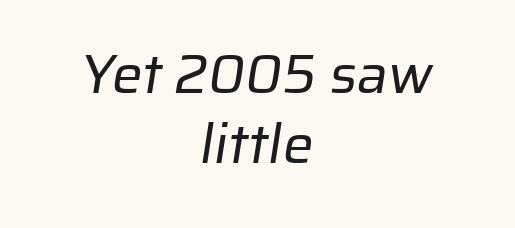
Which margin do the lines hug? Neither — every line sits in the middle. Successive baselines arrive at the customary interval. Is the stroke heavy? The answer is a plain regular-or-lighter. The rendering uses natural spacing where letterforms have individual widths. Grotesque or geometric, the face here clearly has no serifs.
